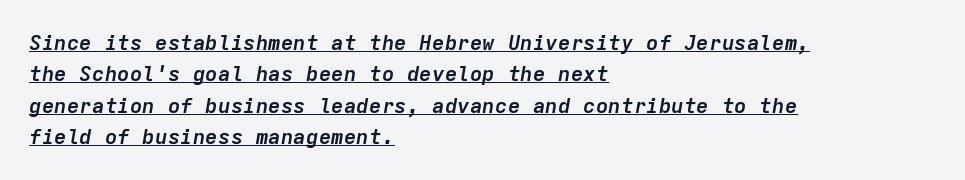
Q: Is the text bold? A: Yes.
Q: Is the text italic (slanted)? A: Yes, it leans right by about 9 degrees.
Q: Is the text underlined? A: Yes.
Q: How is the paragraph aligned? A: Left-aligned.
Q: Is the spacing between letters normal or unusually wide? A: Normal.
Q: Is the spacing between lines tight, normal or loose? A: Normal.
